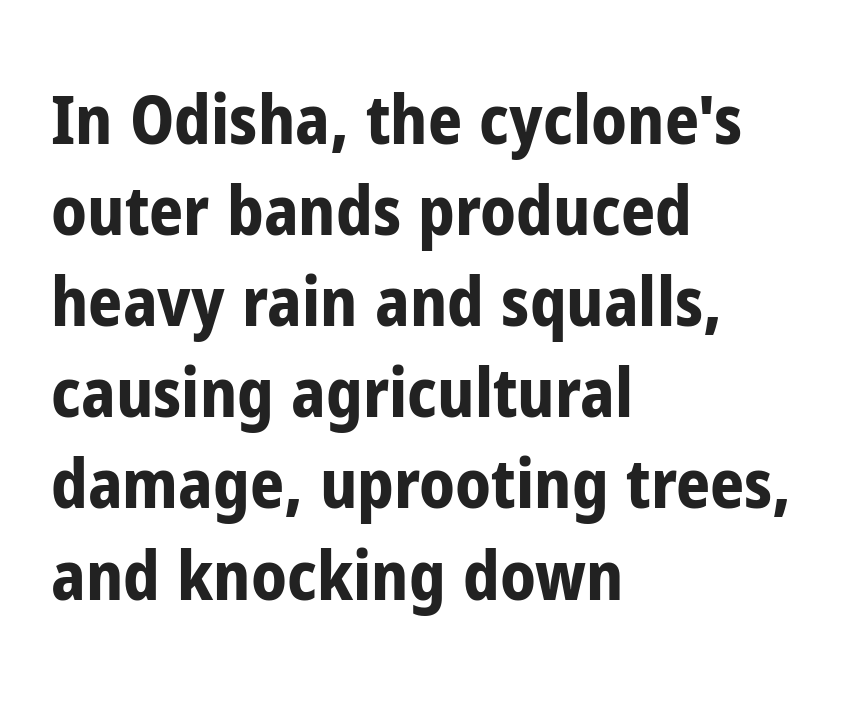
These lines stack with their left ends in a neat column. In terms of letterform style, serifs are entirely absent. Honestly, the letter spacing is just normal — you wouldn't notice it. Honestly, there is no underline to notice here at all. These lines carry a lot of weight — the face is fully bold.
